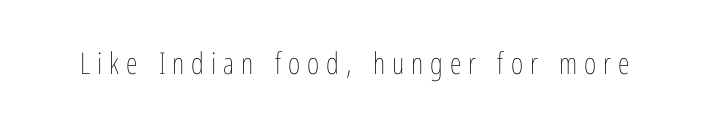
Each letter keeps its own natural width here, so spacing adapts to shape. No heavy texture on the line: the type isn't bold. Here the glyphs are tracked loosely, breaking word shapes into spaced letters. Upright lettering throughout. Beneath every word, the page is bare.
